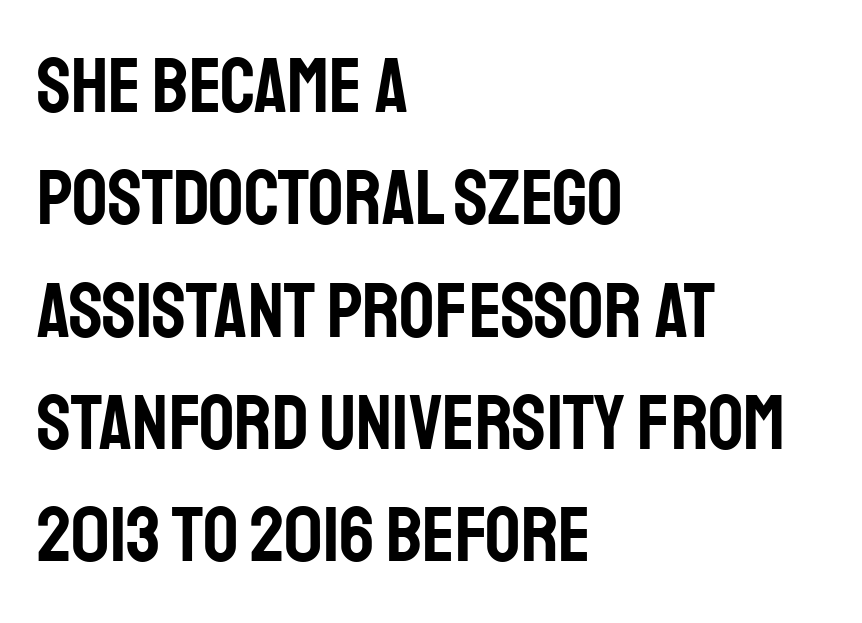
{"serif": "no", "italic": "no", "width": "condensed", "stroke_contrast": "low", "x_height": "large", "monospaced": "no", "underline": "no", "align": "left", "line_spacing": "normal", "line_spacing_ratio": 1.44, "letter_spacing": "normal", "letter_spacing_em": 0.0, "glyph_px": 78}
